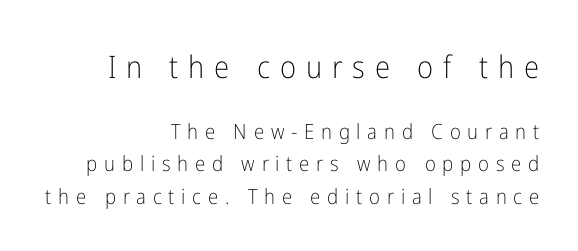
Q: Is the text bold? A: No.
Q: Is the text italic (slanted)? A: No, it is upright.
Q: Is the typeface a serif or a sans-serif typeface? A: Sans-serif.
Q: Is the text underlined? A: No.
Q: How is the paragraph aligned? A: Right-aligned.
Q: Is the spacing between letters normal or unusually wide? A: Unusually wide.
Q: Is the spacing between lines tight, normal or loose? A: Normal.
Q: Which block of text is set in a larger size, the first (top) or the second (bottom)? A: The first (top) one.
Q: Width (condensed, normal, or wide)? A: Condensed.
Q: Stroke contrast? A: Low.
Q: x-height? A: Medium.
Q: Monospaced? A: No.
